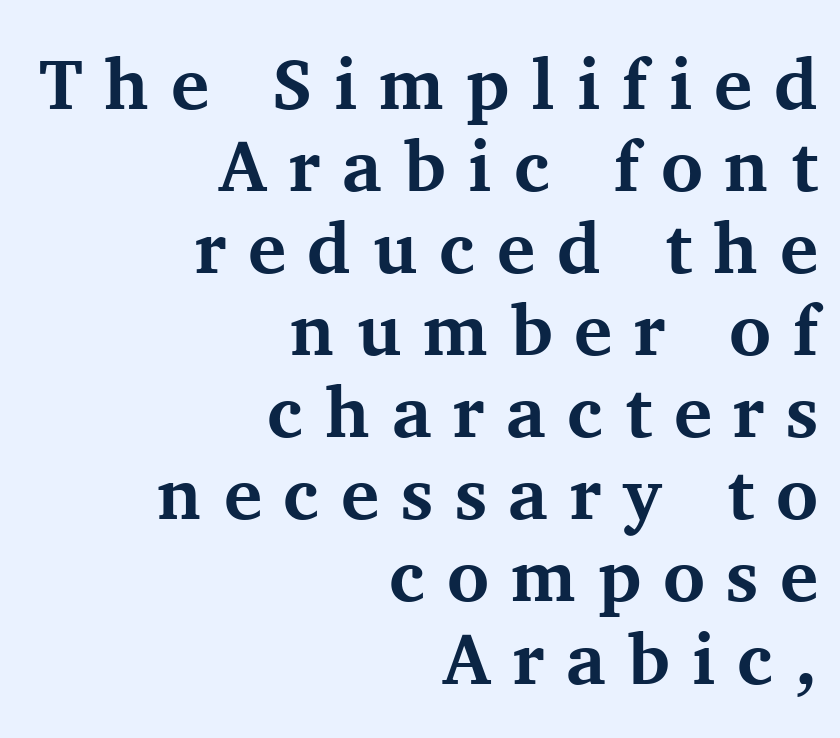
Plenty of ink on the page — the face is bold. Line ends are locked; line starts wander. Glyph-to-glyph distance is far greater than everyday printed text. In terms of leading, this rendering errs on the cramped side.
